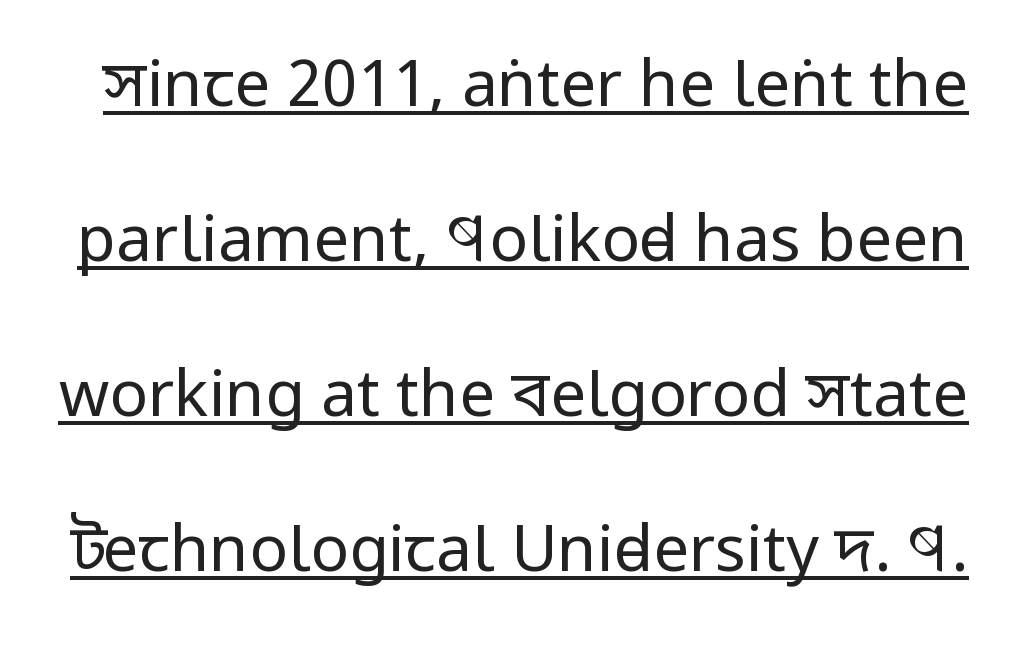
The image shows 64 px regular-weight, condensed sans-serif type, upright; set loose line spacing (2.42x), normal letter spacing, underlined; low stroke contrast and a large x-height.
